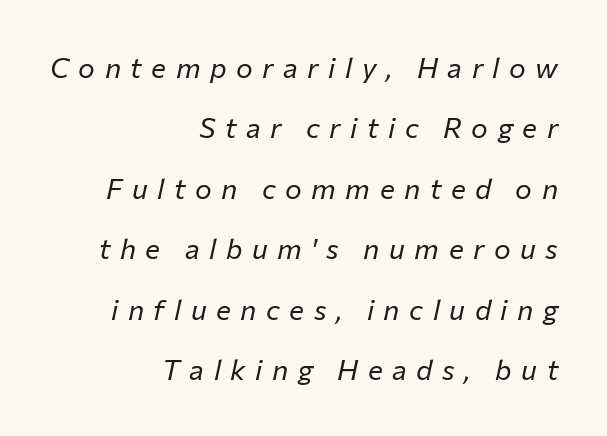
The image shows 28 px regular-weight type, italic (leaning right); set right-aligned, loose line spacing (2.16x), unusually wide letter spacing (+0.34 em), not underlined; low stroke contrast and a medium x-height.
